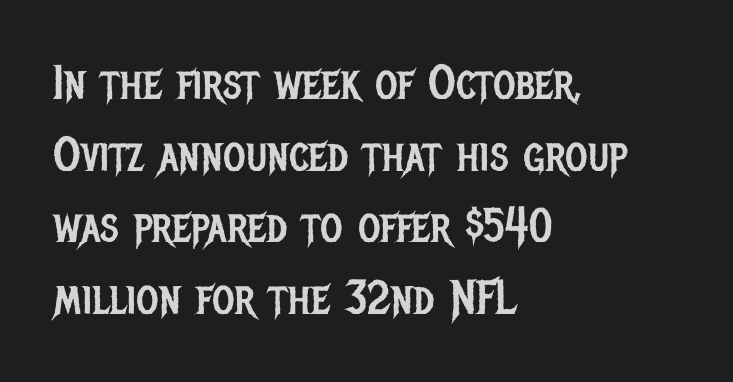
Q: Is the text bold? A: No.
Q: Is the text italic (slanted)? A: No, it is upright.
Q: Is the typeface a serif or a sans-serif typeface? A: Sans-serif.
Q: Is the text underlined? A: No.
Q: How is the paragraph aligned? A: Left-aligned.
Q: Is the spacing between letters normal or unusually wide? A: Normal.
Q: Is the spacing between lines tight, normal or loose? A: Normal.
Q: Width (condensed, normal, or wide)? A: Condensed.
Q: Stroke contrast? A: Low.
Q: x-height? A: Large.
Q: Monospaced? A: No.
